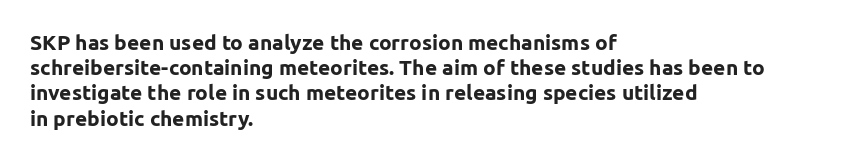
Q: Is the text bold? A: Yes.
Q: Is the text italic (slanted)? A: No, it is upright.
Q: Is the text underlined? A: No.
Q: How is the paragraph aligned? A: Left-aligned.
Q: Is the spacing between letters normal or unusually wide? A: Normal.
